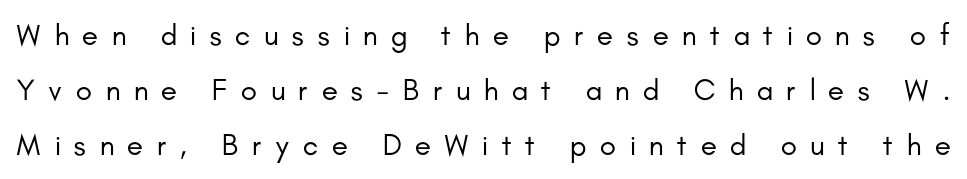
The image shows 30 px regular-weight sans-serif type, upright; set line spacing 1.83x, unusually wide letter spacing (+0.44 em), not underlined; low stroke contrast and a small x-height.
